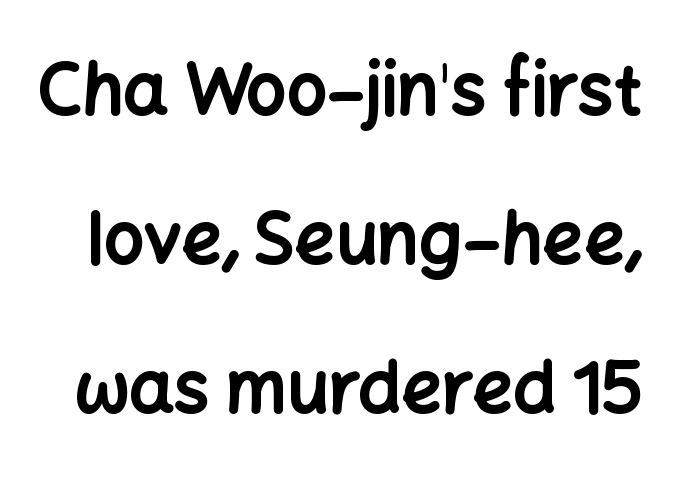
Line spacing here is loose. Note the varied advance widths — an 'i' is clearly narrower than an 'm'. Honestly, the letter spacing is just normal — you wouldn't notice it. Do the letters lean? They stand straight. Descenders are the only things crossing below the line. In terms of letterform style, serifs are entirely absent.
